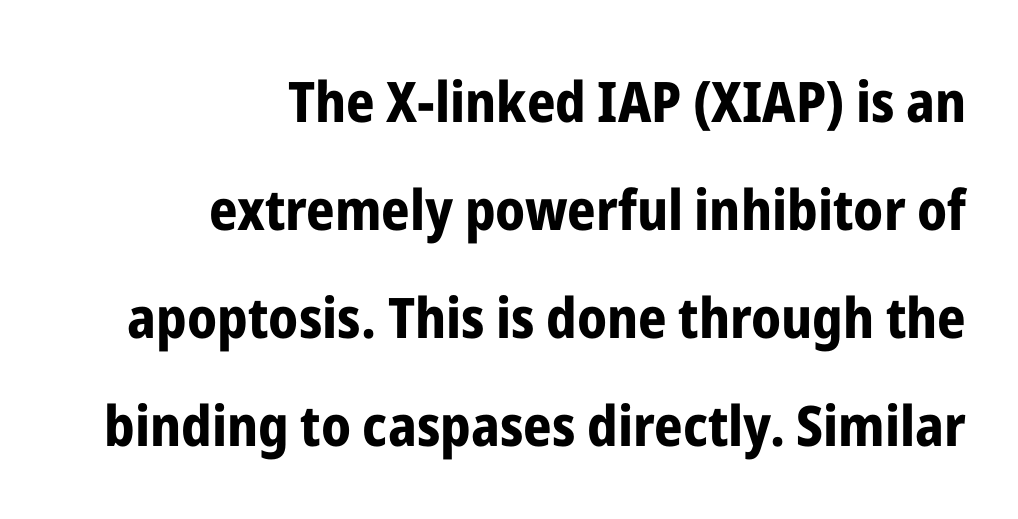
The image shows 56 px bold, condensed sans-serif type, upright; set right-aligned, loose line spacing (1.93x), normal letter spacing, not underlined; low stroke contrast and a medium x-height.
